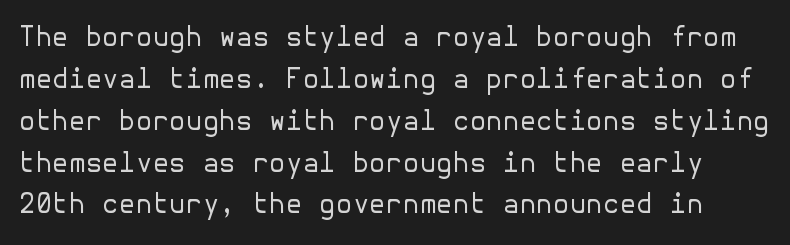
Plain, unruled lines of type. The specimen reads as upright at a glance. Normally led — the rows are evenly, conventionally spaced. The rendering keeps characters at their native spacing.
